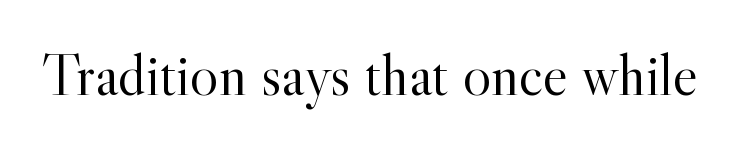
{"serif": "yes", "italic": "no", "bold": "no", "weight": "light", "width": "normal", "x_height": "small", "monospaced": "no", "underline": "no", "letter_spacing": "normal", "letter_spacing_em": 0.0, "glyph_px": 60}
